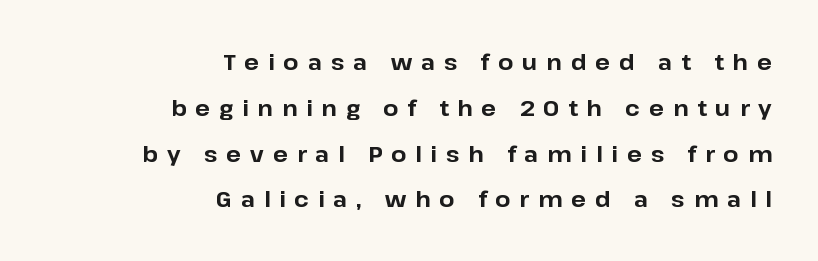
{"italic": "no", "bold": "yes", "underline": "no", "align": "right", "line_spacing": "loose", "line_spacing_ratio": 2.08, "letter_spacing": "wide", "letter_spacing_em": 0.4, "glyph_px": 22}
